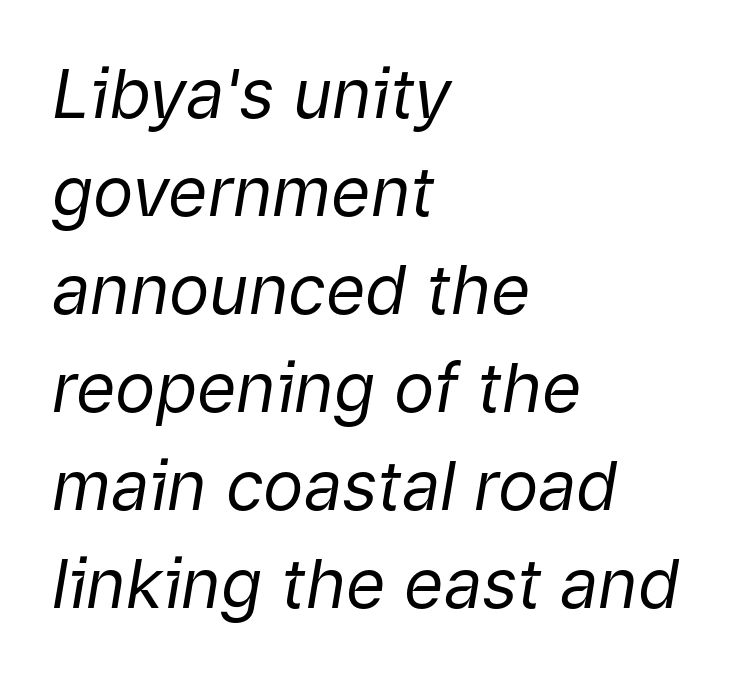
{"italic": "yes", "lean": "right", "slant_degrees": 9, "bold": "no", "weight": "regular", "width": "normal", "stroke_contrast": "low", "x_height": "medium", "monospaced": "no", "underline": "no", "align": "left", "line_spacing": "normal", "line_spacing_ratio": 1.44, "letter_spacing": "normal", "letter_spacing_em": 0.0, "glyph_px": 68}
